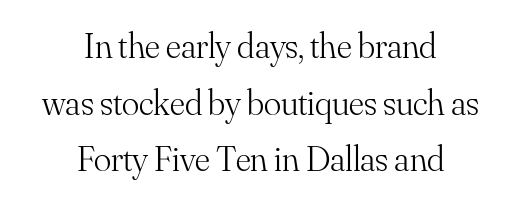
The image shows 36 px light serif type, upright; set centered, normal line spacing (1.57x), normal letter spacing, not underlined; medium stroke contrast and a small x-height.
